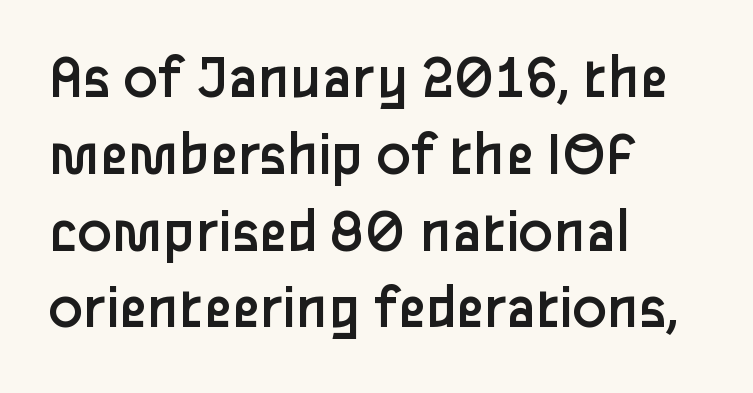
{"serif": "no", "italic": "no", "bold": "no", "weight": "regular", "width": "normal", "stroke_contrast": "low", "x_height": "medium", "monospaced": "no", "underline": "no", "align": "left", "line_spacing_ratio": 1.2, "letter_spacing": "normal", "letter_spacing_em": 0.0, "glyph_px": 64}
